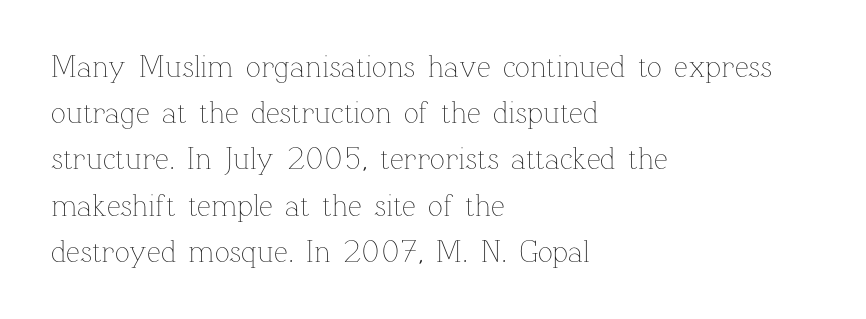
Q: Is the text bold? A: No.
Q: Is the text italic (slanted)? A: No, it is upright.
Q: Is the text underlined? A: No.
Q: How is the paragraph aligned? A: Left-aligned.
Q: Is the spacing between letters normal or unusually wide? A: Normal.
Q: Is the spacing between lines tight, normal or loose? A: Normal.
Q: Width (condensed, normal, or wide)? A: Normal.
Q: Stroke contrast? A: Low.
Q: x-height? A: Medium.
Q: Monospaced? A: No.
